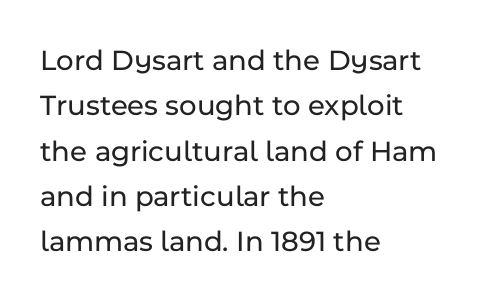
Q: Is the text italic (slanted)? A: No, it is upright.
Q: Is the typeface a serif or a sans-serif typeface? A: Sans-serif.
Q: Is the text underlined? A: No.
Q: How is the paragraph aligned? A: Left-aligned.
Q: Is the spacing between letters normal or unusually wide? A: Normal.
Q: Is the spacing between lines tight, normal or loose? A: Normal.
Q: Width (condensed, normal, or wide)? A: Normal.
Q: Stroke contrast? A: Low.
Q: x-height? A: Medium.
Q: Monospaced? A: No.
